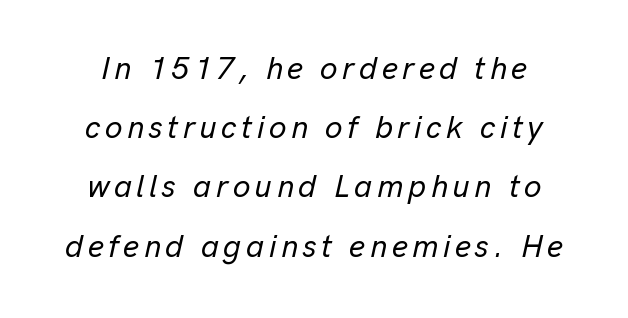
The image shows 31 px text type, italic (leaning right); set loose line spacing (1.91x), not underlined; low stroke contrast and a medium x-height.
